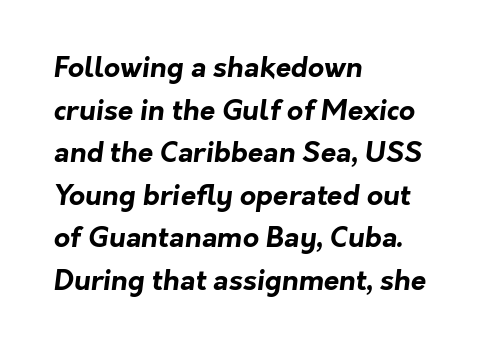
{"serif": "no", "bold": "yes", "weight": "bold", "width": "normal", "stroke_contrast": "low", "x_height": "medium", "monospaced": "no", "underline": "no", "align": "left", "line_spacing": "normal", "line_spacing_ratio": 1.52, "letter_spacing": "normal", "letter_spacing_em": 0.0, "glyph_px": 28}
